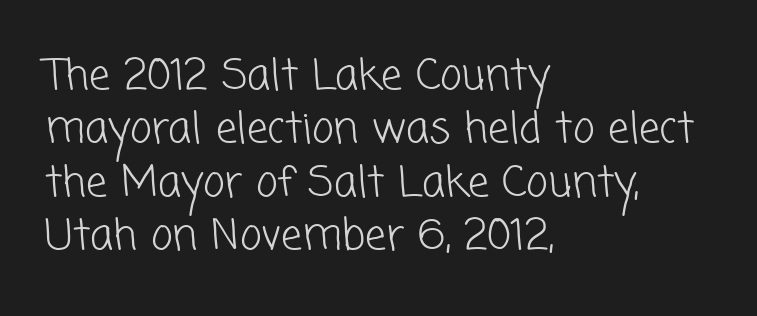
{"serif": "no", "bold": "no", "weight": "light", "width": "normal", "stroke_contrast": "low", "x_height": "medium", "monospaced": "no", "underline": "no", "align": "left", "line_spacing": "normal", "line_spacing_ratio": 1.27, "letter_spacing": "normal", "letter_spacing_em": 0.0, "glyph_px": 42}
